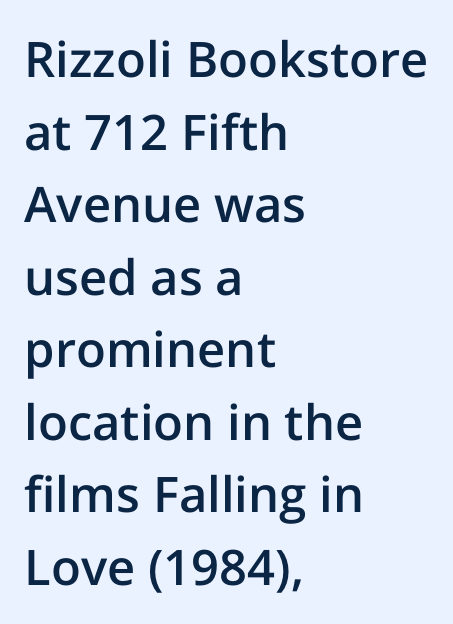
{"serif": "no", "italic": "no", "bold": "semi", "weight": "semibold", "width": "normal", "stroke_contrast": "low", "x_height": "medium", "monospaced": "no", "underline": "no", "align": "left", "line_spacing": "normal", "line_spacing_ratio": 1.48, "letter_spacing": "normal", "letter_spacing_em": 0.0, "glyph_px": 49}
